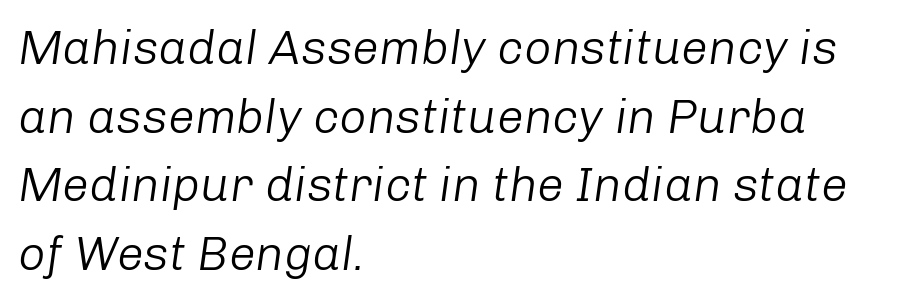
Q: Is the text bold? A: No.
Q: Is the text italic (slanted)? A: Yes, it leans right by about 8 degrees.
Q: Is the text underlined? A: No.
Q: How is the paragraph aligned? A: Left-aligned.
Q: Is the spacing between letters normal or unusually wide? A: Normal.
Q: Is the spacing between lines tight, normal or loose? A: Normal.
Q: Width (condensed, normal, or wide)? A: Normal.
Q: Stroke contrast? A: Low.
Q: x-height? A: Medium.
Q: Monospaced? A: No.
